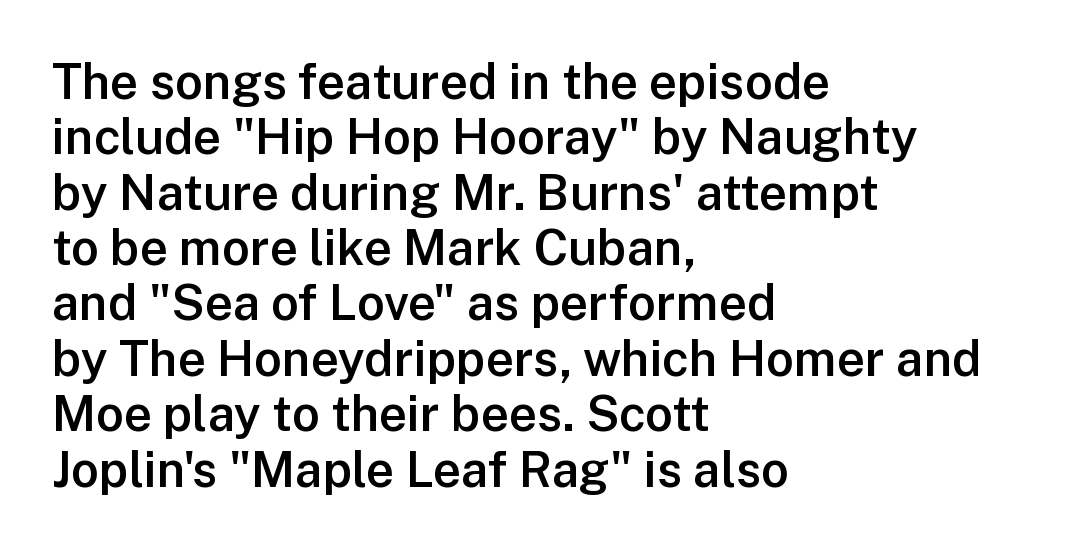
{"serif": "no", "italic": "no", "bold": "semi", "weight": "semibold", "width": "normal", "stroke_contrast": "low", "x_height": "medium", "monospaced": "no", "underline": "no", "align": "left", "line_spacing": "tight", "line_spacing_ratio": 1.13, "letter_spacing": "normal", "letter_spacing_em": 0.0, "glyph_px": 49}
